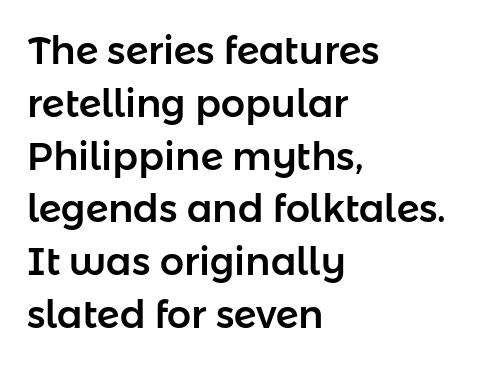
{"serif": "no", "italic": "no", "width": "normal", "stroke_contrast": "low", "x_height": "medium", "monospaced": "no", "underline": "no", "align": "left", "line_spacing": "normal", "line_spacing_ratio": 1.39, "letter_spacing": "normal", "letter_spacing_em": 0.0, "glyph_px": 38}
